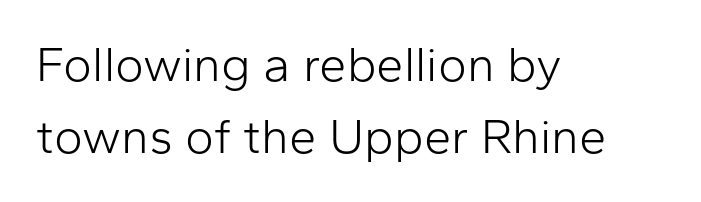
Q: Is the text bold? A: No.
Q: Is the text italic (slanted)? A: No, it is upright.
Q: Is the typeface a serif or a sans-serif typeface? A: Sans-serif.
Q: Is the text underlined? A: No.
Q: How is the paragraph aligned? A: Left-aligned.
Q: Is the spacing between letters normal or unusually wide? A: Normal.
Q: Is the spacing between lines tight, normal or loose? A: Normal.
Q: Width (condensed, normal, or wide)? A: Normal.
Q: Stroke contrast? A: Low.
Q: x-height? A: Medium.
Q: Monospaced? A: No.
